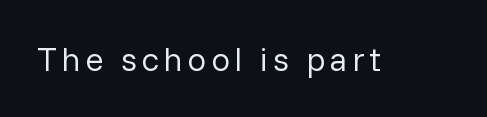
{"serif": "no", "italic": "no", "bold": "no", "weight": "regular", "width": "normal", "stroke_contrast": "low", "x_height": "medium", "monospaced": "no", "underline": "no", "glyph_px": 34}
